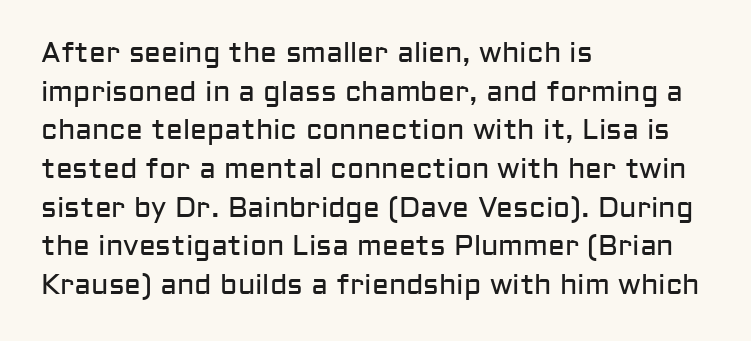
{"serif": "no", "italic": "no", "bold": "no", "weight": "regular", "width": "normal", "stroke_contrast": "low", "x_height": "medium", "monospaced": "no", "underline": "no", "align": "left", "line_spacing": "normal", "line_spacing_ratio": 1.38, "letter_spacing": "normal", "letter_spacing_em": 0.0, "glyph_px": 28}
